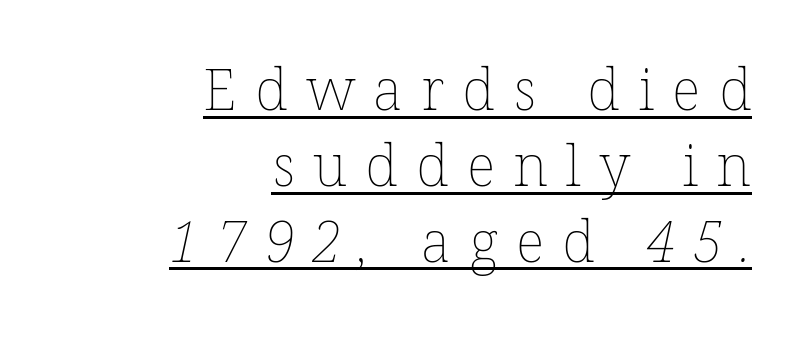
Caption: multi-line text, flush right, ragged left. Bold? No — there's no thickening of the strokes. Beneath each row of characters lies a ruled line. These lines have a slow, spaced-out rhythm from letter to letter.
